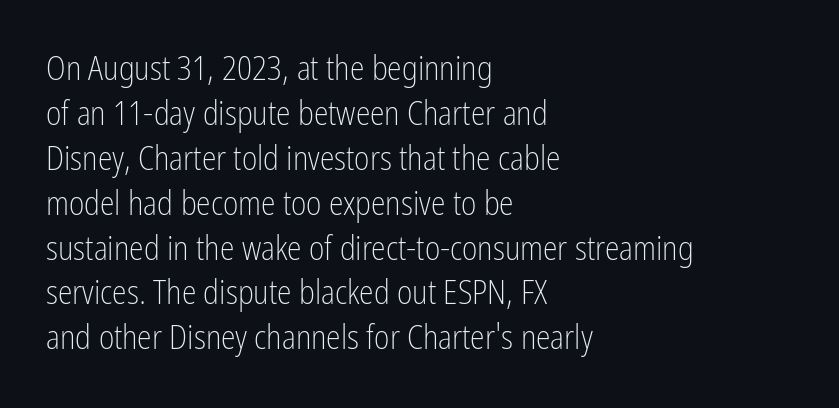
{"serif": "no", "italic": "no", "bold": "no", "weight": "light", "width": "condensed", "stroke_contrast": "low", "x_height": "medium", "monospaced": "no", "underline": "no", "align": "left", "line_spacing": "normal", "line_spacing_ratio": 1.36, "letter_spacing": "normal", "letter_spacing_em": 0.0, "glyph_px": 33}
